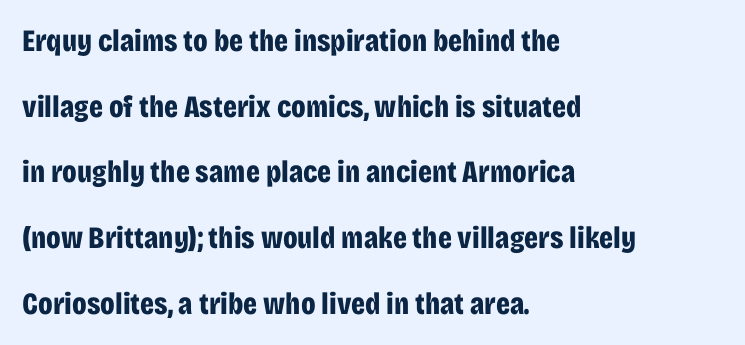
The image shows 31 px bold, condensed sans-serif type, upright; set left-aligned, loose line spacing (2.12x), normal letter spacing, not underlined; low stroke contrast and a large x-height.
